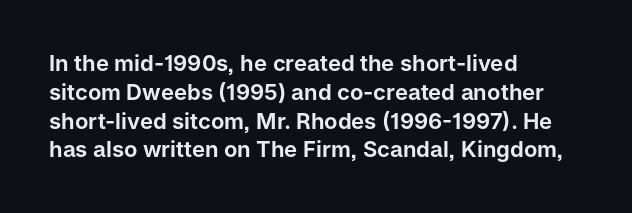
The image shows 22 px text type, upright; set left-aligned, normal line spacing (1.31x), normal letter spacing, not underlined.
